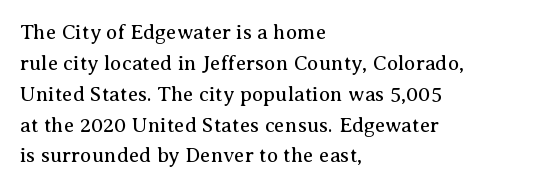
If you drew a line through each stem, it would be perfectly vertical. Leftover space on each line is placed entirely after the last word. The vertical gap from one line to the next is medium. The specimen omits any rule beneath the text block's lines.
